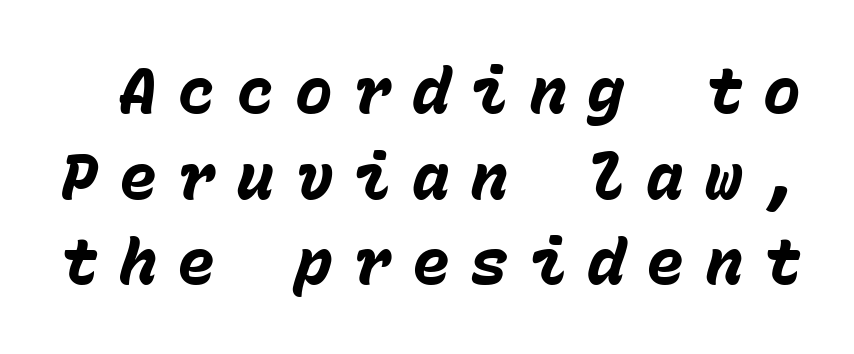
{"italic": "yes", "lean": "right", "slant_degrees": 15, "bold": "yes", "weight": "heavy", "width": "normal", "stroke_contrast": "low", "x_height": "medium", "monospaced": "yes", "underline": "no", "line_spacing": "normal", "line_spacing_ratio": 1.36, "letter_spacing": "wide", "letter_spacing_em": 0.33, "glyph_px": 63}
